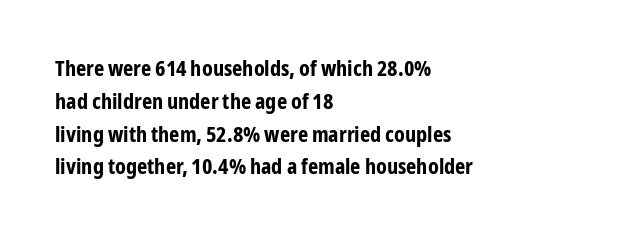
The image shows 22 px bold type, upright; set left-aligned, normal line spacing (1.49x), normal letter spacing, not underlined.
